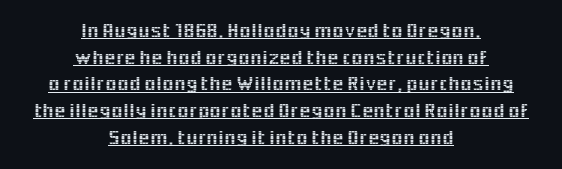
{"italic": "no", "underline": "yes", "align": "center", "line_spacing": "normal", "line_spacing_ratio": 1.27, "letter_spacing": "normal", "letter_spacing_em": 0.0, "glyph_px": 21}
